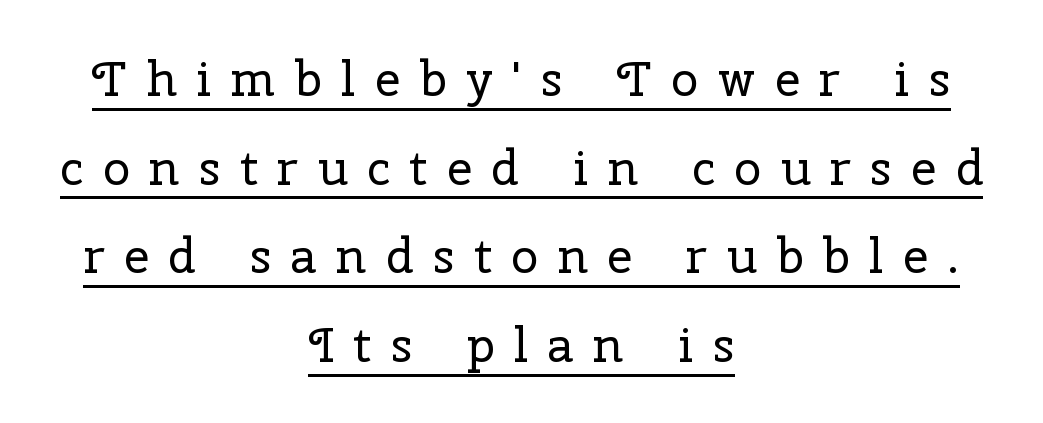
Note: serifs present on the glyphs. The passage is arranged like a title page — every line centered. Notice how the stems are strictly vertical — no italics here. In terms of letterspacing, this is a distinctly airy, spread setting. Students, observe the line beneath the letters — that is underlining. Unbolded letterforms with no extra heft.
